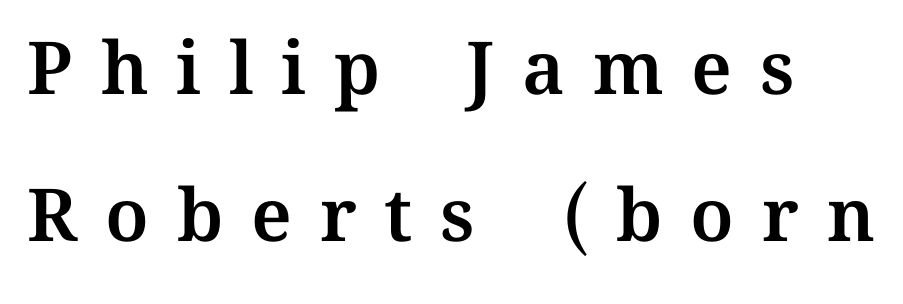
The image shows 73 px text type, upright; set loose line spacing (2.01x), unusually wide letter spacing (+0.38 em), not underlined; medium stroke contrast and a medium x-height.
